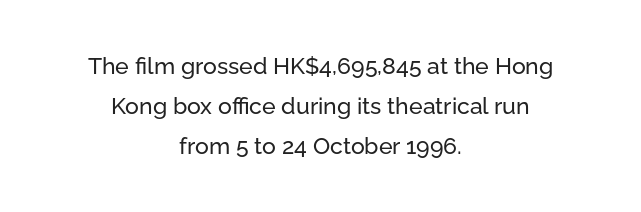
The letterforms sit shoulder to shoulder at normal distance. Quick note: not italic, upright. Underline: absent. Each line is balanced around a shared central axis.
